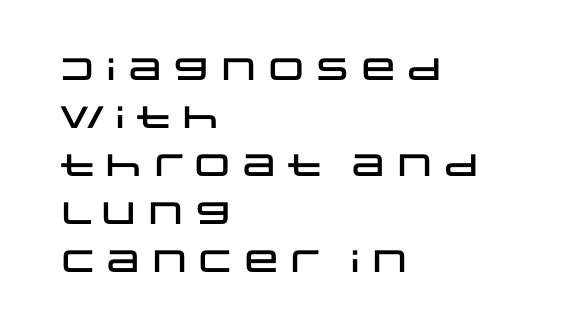
Quick note: interline space is typical. The line texture is even and compact thanks to regular tracking. These lines are rendered in a variable-pitch font. If you drew a line through each stem, it would be perfectly vertical. Descenders hang freely into open space. Type style note: lacks serifs.
